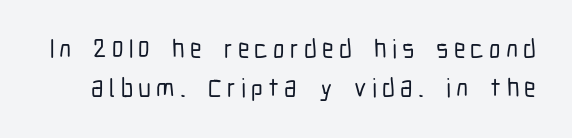
Q: Is the text italic (slanted)? A: No, it is upright.
Q: Is the text underlined? A: No.
Q: Is the spacing between letters normal or unusually wide? A: Unusually wide.
Q: Is the spacing between lines tight, normal or loose? A: Normal.
